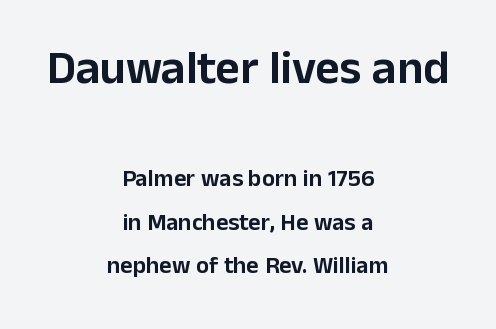
Q: Is the text italic (slanted)? A: No, it is upright.
Q: Is the typeface a serif or a sans-serif typeface? A: Sans-serif.
Q: Is the text underlined? A: No.
Q: How is the paragraph aligned? A: Centered.
Q: Is the spacing between letters normal or unusually wide? A: Normal.
Q: Which block of text is set in a larger size, the first (top) or the second (bottom)? A: The first (top) one.
Q: Width (condensed, normal, or wide)? A: Normal.
Q: Stroke contrast? A: Low.
Q: x-height? A: Medium.
Q: Monospaced? A: No.
